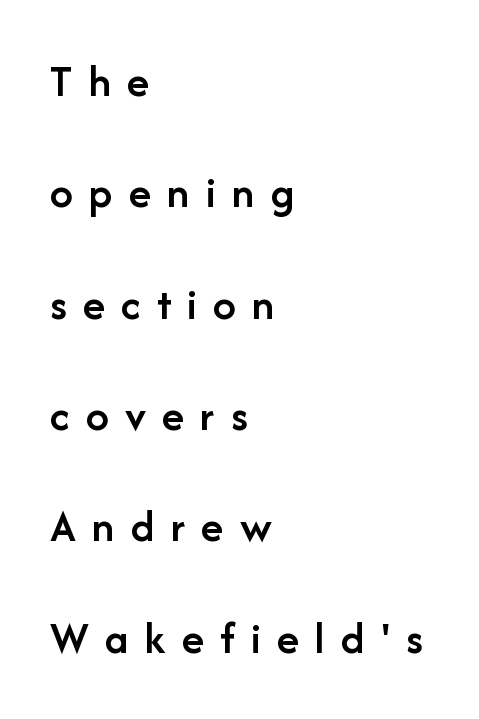
The image shows 46 px semibold sans-serif type, upright; set left-aligned, loose line spacing (2.42x), unusually wide letter spacing (+0.35 em), not underlined; low stroke contrast and a medium x-height.
